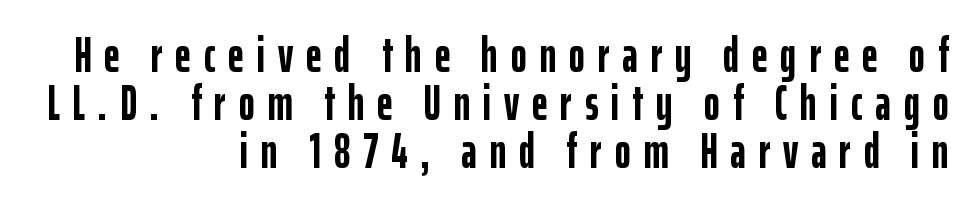
{"serif": "no", "italic": "no", "bold": "yes", "weight": "semibold", "width": "condensed", "stroke_contrast": "low", "x_height": "medium", "monospaced": "no", "underline": "no", "align": "right", "line_spacing": "tight", "line_spacing_ratio": 0.98, "letter_spacing": "wide", "letter_spacing_em": 0.26, "glyph_px": 49}
